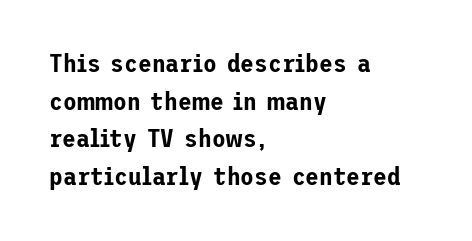
{"italic": "no", "underline": "no", "align": "left", "line_spacing": "normal", "line_spacing_ratio": 1.51, "letter_spacing": "normal", "letter_spacing_em": 0.0, "glyph_px": 25}
